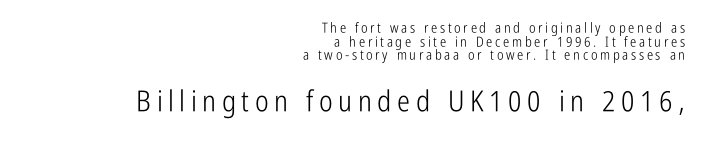
These lines are rendered in a variable-pitch font. Caption: face not bold, strokes unweighted. The designer went with a sans here, leaving each stem footless. These lines are set flush right with a ragged left edge. The rendering enlarges the type as you move from the upper chunk to the lower. Check under the words: just untouched page.
